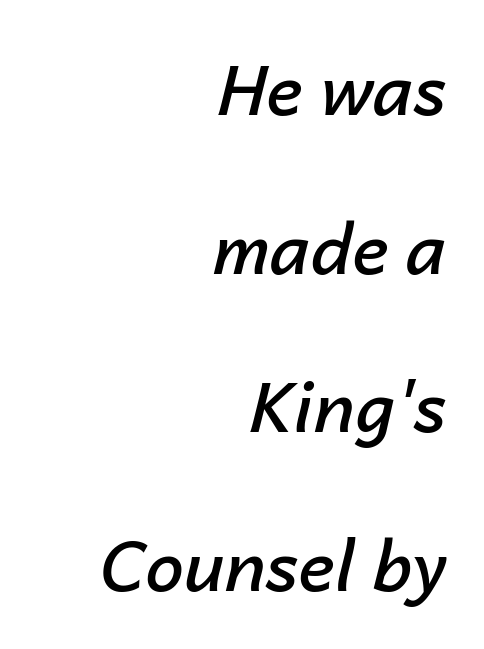
{"italic": "yes", "lean": "right", "slant_degrees": 14, "bold": "semi", "weight": "semibold", "width": "normal", "stroke_contrast": "low", "x_height": "medium", "monospaced": "no", "underline": "no", "align": "right", "line_spacing": "loose", "line_spacing_ratio": 2.3, "letter_spacing": "normal", "letter_spacing_em": 0.0, "glyph_px": 69}
